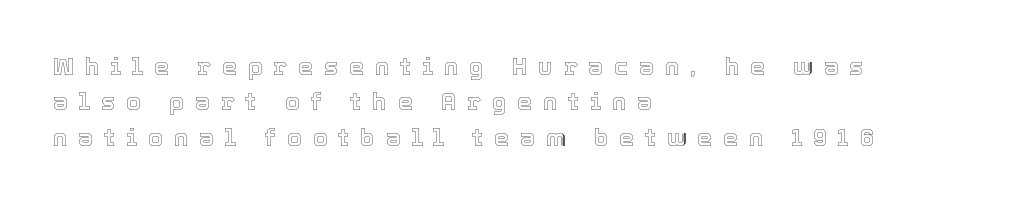
The image shows 24 px text type, upright; set left-aligned, normal line spacing (1.47x), unusually wide letter spacing (+0.45 em), not underlined.
